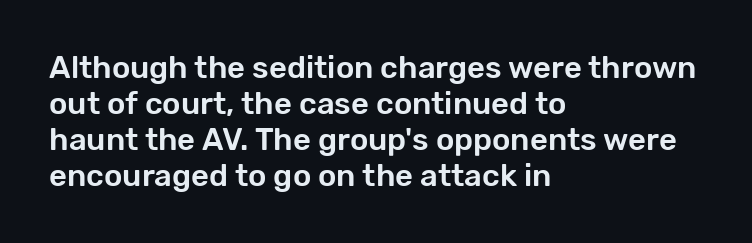
The image shows 31 px sans-serif type, upright; set left-aligned, line spacing 1.16x, normal letter spacing, not underlined; low stroke contrast and a medium x-height.
